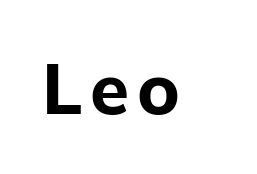
Q: Is the text bold? A: Yes.
Q: Is the text italic (slanted)? A: No, it is upright.
Q: Is the typeface a serif or a sans-serif typeface? A: Sans-serif.
Q: Is the text underlined? A: No.
Q: Width (condensed, normal, or wide)? A: Normal.
Q: Stroke contrast? A: Low.
Q: x-height? A: Medium.
Q: Monospaced? A: No.
